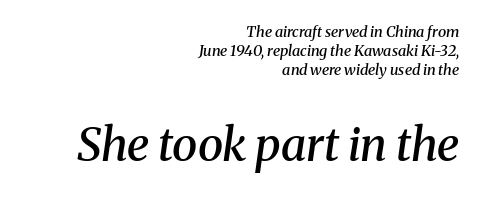
The image shows 46 px semibold serif type, italic (leaning right); set right-aligned, normal line spacing (1.26x), normal letter spacing, not underlined; the second (bottom) block is 3.07x larger; medium stroke contrast and a medium x-height.
